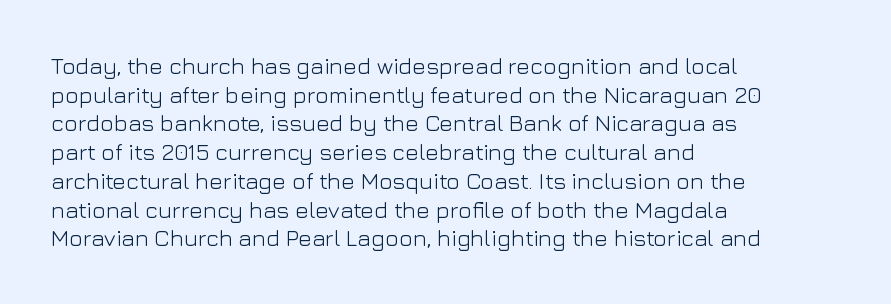
The lines sit at an ordinary, default distance from one another. The text block is weighted toward the left margin, trailing off unevenly rightward. Tracking value appears to be zero — textbook default spacing. Has an underline been added? It has not. Stroke mass is kept to a normal reading level or below.
